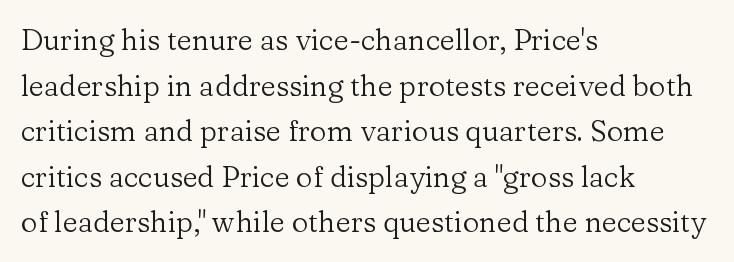
Q: Is the text bold? A: No.
Q: Is the text italic (slanted)? A: No, it is upright.
Q: Is the typeface a serif or a sans-serif typeface? A: Serif.
Q: Is the text underlined? A: No.
Q: How is the paragraph aligned? A: Left-aligned.
Q: Is the spacing between letters normal or unusually wide? A: Normal.
Q: Is the spacing between lines tight, normal or loose? A: Normal.
Q: Width (condensed, normal, or wide)? A: Normal.
Q: Stroke contrast? A: Low.
Q: x-height? A: Medium.
Q: Monospaced? A: No.
